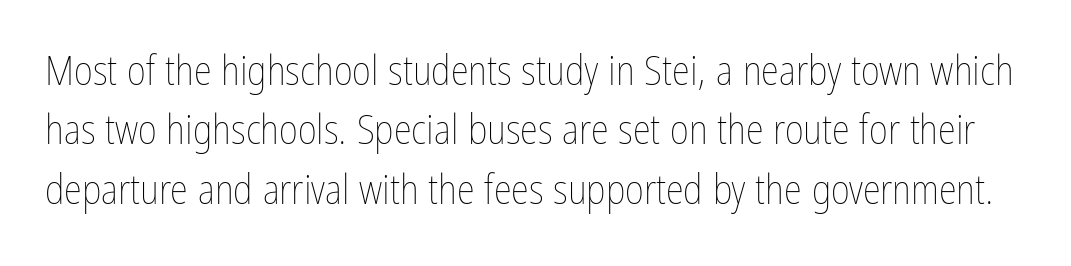
Stroke thickness stays within the range of a standard reading face or lighter. You could call the tracking neutral — neither tight nor loose. Honestly, the row spacing looks completely unremarkable. Spacing verdict: proportional, widths tailored to each character. Italic? Not at all — the glyphs are vertical. A clean baseline with only descenders dipping below it.
